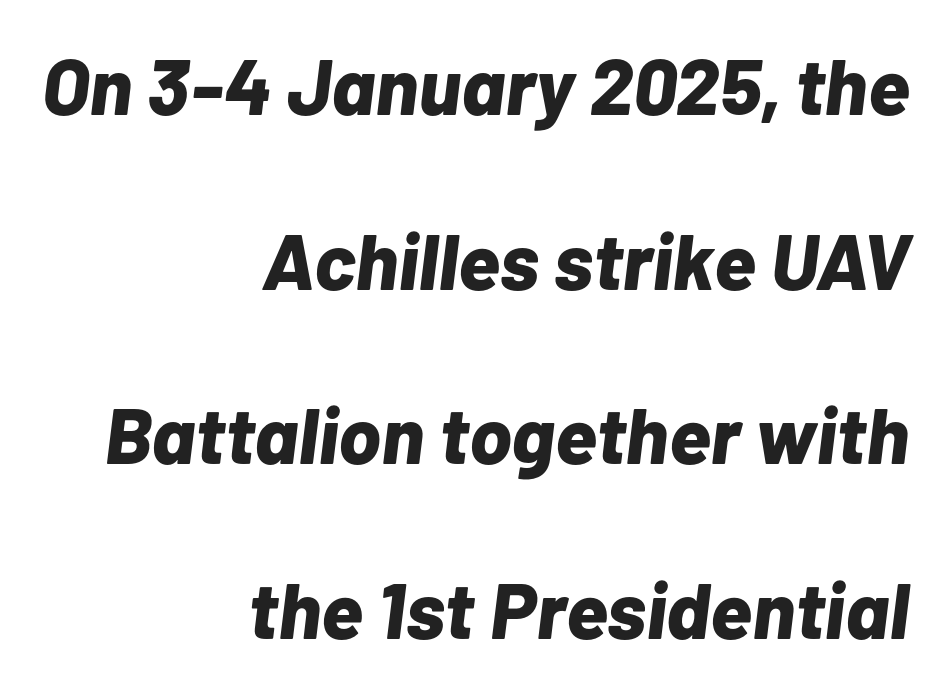
Q: Is the text bold? A: Yes.
Q: Is the text italic (slanted)? A: Yes, it leans right by about 7 degrees.
Q: Is the text underlined? A: No.
Q: How is the paragraph aligned? A: Right-aligned.
Q: Is the spacing between letters normal or unusually wide? A: Normal.
Q: Is the spacing between lines tight, normal or loose? A: Loose.
Q: Width (condensed, normal, or wide)? A: Normal.
Q: Stroke contrast? A: Low.
Q: x-height? A: Medium.
Q: Monospaced? A: No.
